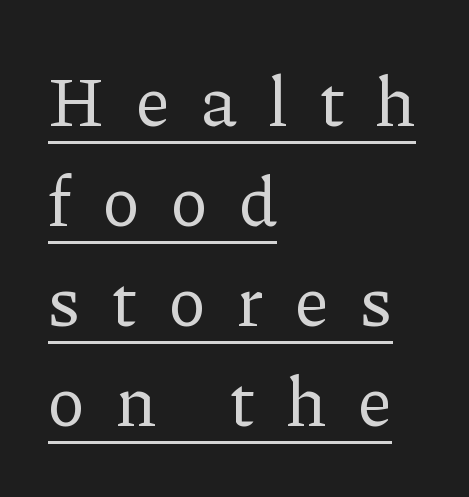
{"serif": "yes", "italic": "no", "bold": "no", "weight": "regular", "width": "normal", "stroke_contrast": "low", "x_height": "medium", "monospaced": "no", "underline": "yes", "align": "left", "line_spacing": "normal", "line_spacing_ratio": 1.43, "letter_spacing": "wide", "letter_spacing_em": 0.46, "glyph_px": 70}
